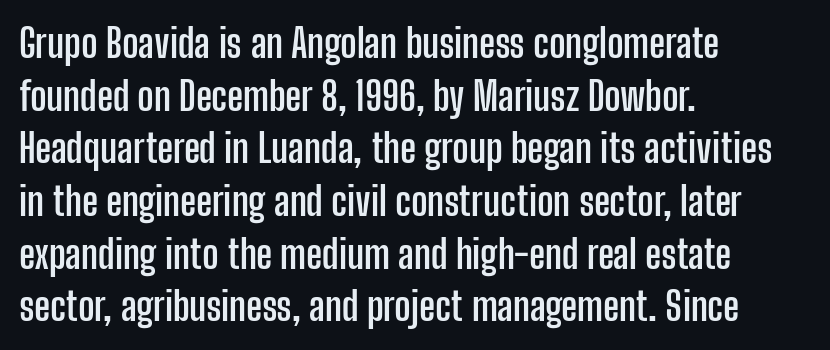
{"serif": "no", "italic": "no", "bold": "yes", "weight": "semibold", "width": "condensed", "stroke_contrast": "low", "x_height": "medium", "monospaced": "no", "underline": "no", "align": "left", "line_spacing": "normal", "line_spacing_ratio": 1.35, "letter_spacing": "normal", "letter_spacing_em": 0.0, "glyph_px": 39}
